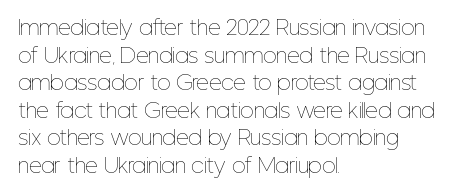
The image shows 20 px text type, upright; set left-aligned, normal line spacing (1.38x), normal letter spacing, not underlined.
